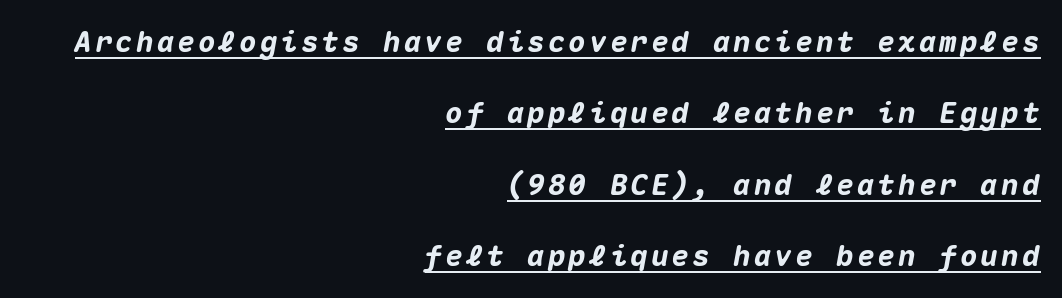
{"italic": "yes", "lean": "right", "slant_degrees": 10, "bold": "yes", "weight": "heavy", "width": "normal", "stroke_contrast": "medium", "x_height": "medium", "monospaced": "yes", "underline": "yes", "align": "right", "line_spacing": "loose", "line_spacing_ratio": 2.46, "glyph_px": 29}
